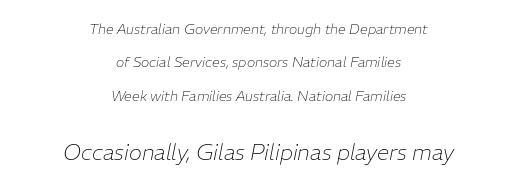
Q: Is the text bold? A: No.
Q: Is the text italic (slanted)? A: Yes, it leans right by about 11 degrees.
Q: Is the text underlined? A: No.
Q: How is the paragraph aligned? A: Centered.
Q: Is the spacing between letters normal or unusually wide? A: Normal.
Q: Is the spacing between lines tight, normal or loose? A: Loose.
Q: Which block of text is set in a larger size, the first (top) or the second (bottom)? A: The second (bottom) one.
